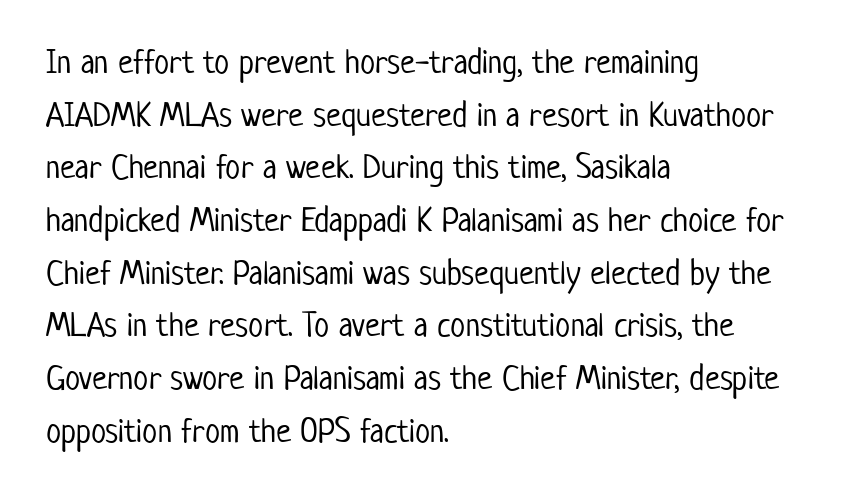
The image shows 34 px light, condensed sans-serif type, upright; set left-aligned, normal line spacing (1.55x), normal letter spacing, not underlined; low stroke contrast and a medium x-height.
